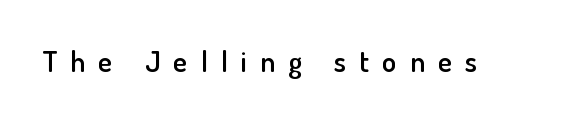
Q: Is the text bold? A: Semi-bold.
Q: Is the text italic (slanted)? A: No, it is upright.
Q: Is the typeface a serif or a sans-serif typeface? A: Sans-serif.
Q: Is the text underlined? A: No.
Q: Is the spacing between letters normal or unusually wide? A: Unusually wide.
Q: Width (condensed, normal, or wide)? A: Normal.
Q: Stroke contrast? A: Low.
Q: x-height? A: Small.
Q: Monospaced? A: No.
